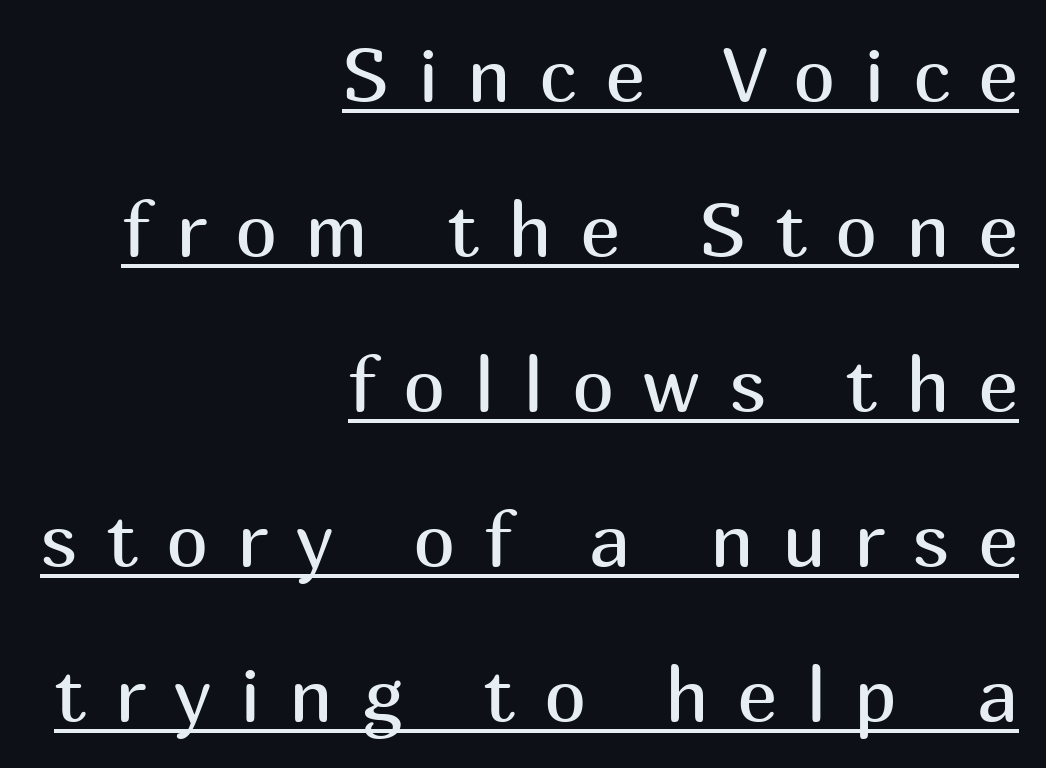
{"serif": "no", "italic": "no", "bold": "no", "weight": "regular", "width": "normal", "stroke_contrast": "medium", "x_height": "medium", "monospaced": "no", "underline": "yes", "align": "right", "line_spacing": "loose", "line_spacing_ratio": 2.04, "letter_spacing": "wide", "letter_spacing_em": 0.37, "glyph_px": 76}
